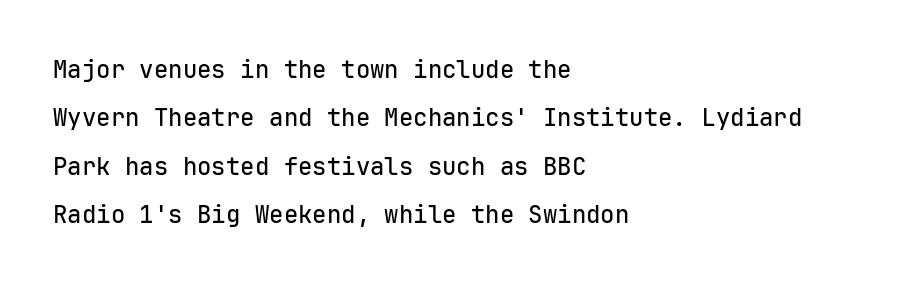
Baseline-to-baseline distance is far greater than the letter height. Is there any slant? The stems are plumb. The line texture is even and compact thanks to regular tracking. This rendering features lettering with no underline.
